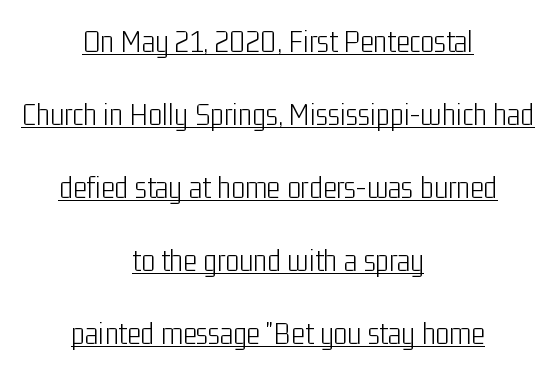
Every row of glyphs is offset so its center matches the block's center. The characters display no serif detailing; their extremities are plain. There is no visible air inserted between adjacent glyphs. No letter is thick-stroked: the sample isn't bold.
